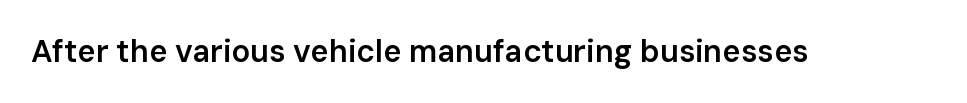
{"serif": "no", "italic": "no", "bold": "semi", "weight": "semibold", "width": "normal", "stroke_contrast": "low", "x_height": "medium", "monospaced": "no", "underline": "no", "letter_spacing": "normal", "letter_spacing_em": 0.0, "glyph_px": 31}
